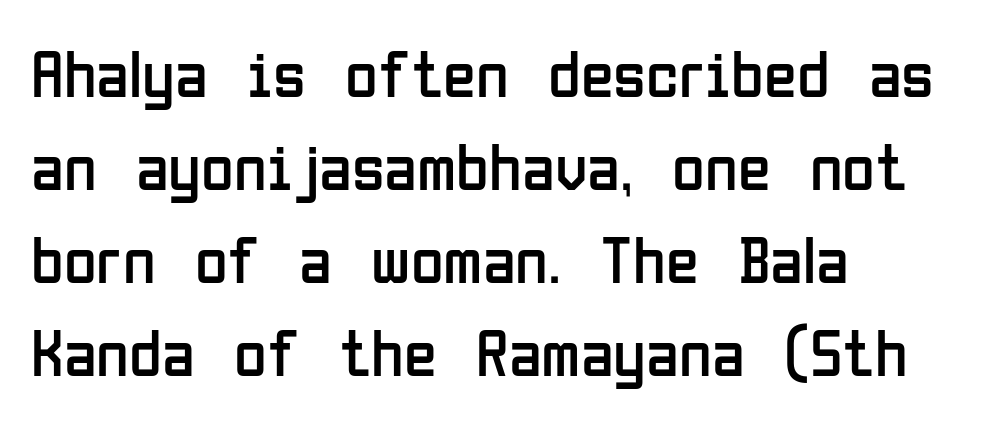
{"serif": "no", "italic": "no", "bold": "no", "weight": "regular", "width": "condensed", "stroke_contrast": "low", "x_height": "medium", "monospaced": "no", "underline": "no", "align": "left", "line_spacing": "normal", "line_spacing_ratio": 1.39, "letter_spacing": "normal", "letter_spacing_em": 0.0, "glyph_px": 67}
